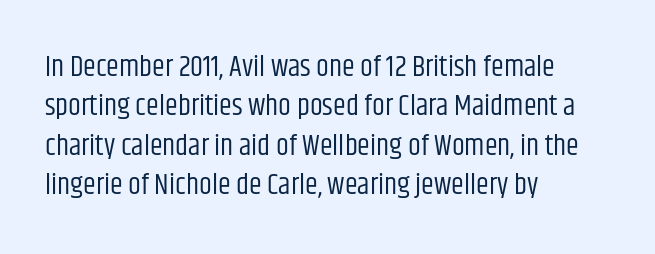
Q: Is the text bold? A: No.
Q: Is the text italic (slanted)? A: No, it is upright.
Q: Is the typeface a serif or a sans-serif typeface? A: Sans-serif.
Q: Is the text underlined? A: No.
Q: How is the paragraph aligned? A: Left-aligned.
Q: Is the spacing between letters normal or unusually wide? A: Normal.
Q: Is the spacing between lines tight, normal or loose? A: Normal.
Q: Width (condensed, normal, or wide)? A: Condensed.
Q: Stroke contrast? A: Low.
Q: x-height? A: Large.
Q: Monospaced? A: No.
